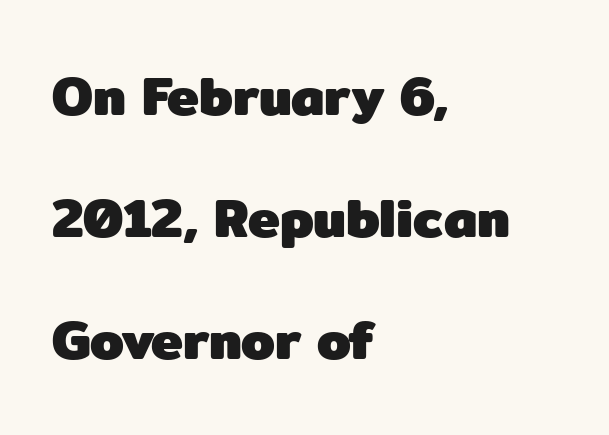
{"serif": "no", "italic": "no", "bold": "yes", "weight": "heavy", "width": "normal", "stroke_contrast": "low", "x_height": "medium", "monospaced": "no", "underline": "no", "align": "left", "line_spacing": "loose", "line_spacing_ratio": 2.26, "letter_spacing": "normal", "letter_spacing_em": 0.0, "glyph_px": 54}
